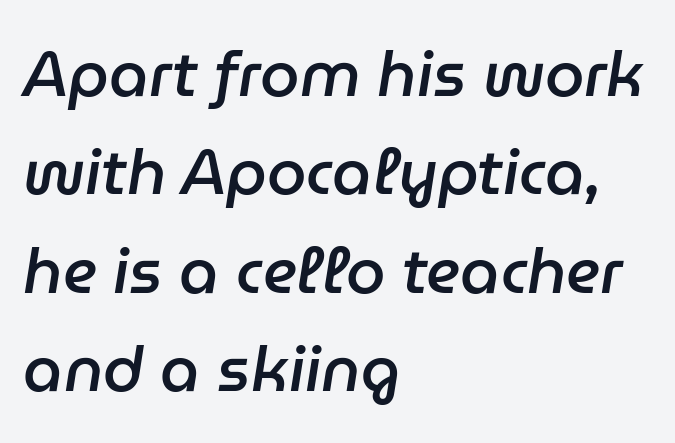
These lines are set flush left with a ragged right edge. Compared with an ordinary text face, these strokes are moderately heavier — a semibold. The space directly below the letters is spotless. Notice how descenders clear the ascenders below comfortably — that's standard leading. The letters sit at their default tracking, neither squeezed nor spread. A typesetter would call this proportional, since set widths differ per character.
